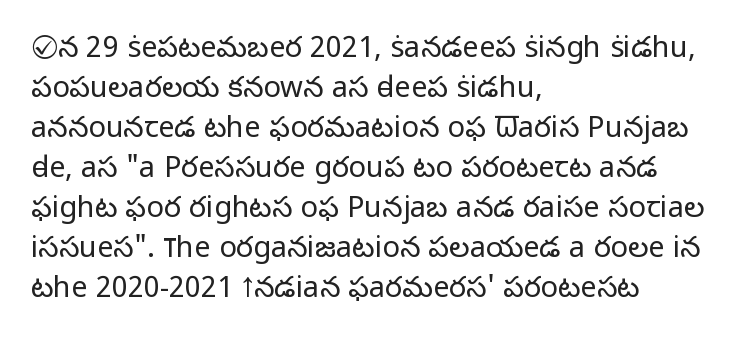
Q: Is the text bold? A: No.
Q: Is the text italic (slanted)? A: No, it is upright.
Q: Is the typeface a serif or a sans-serif typeface? A: Sans-serif.
Q: Is the text underlined? A: No.
Q: How is the paragraph aligned? A: Left-aligned.
Q: Is the spacing between letters normal or unusually wide? A: Normal.
Q: Is the spacing between lines tight, normal or loose? A: Normal.
Q: Width (condensed, normal, or wide)? A: Normal.
Q: Stroke contrast? A: Low.
Q: x-height? A: Medium.
Q: Monospaced? A: No.
